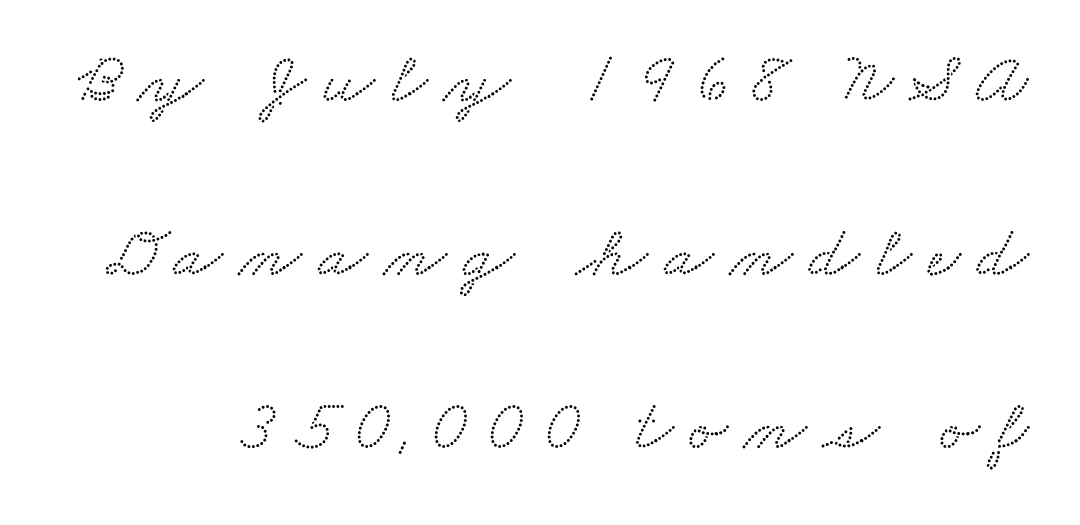
Q: Is the typeface a serif or a sans-serif typeface? A: Serif.
Q: Is the text underlined? A: No.
Q: Is the spacing between letters normal or unusually wide? A: Unusually wide.
Q: Is the spacing between lines tight, normal or loose? A: Loose.
Q: Width (condensed, normal, or wide)? A: Wide.
Q: Stroke contrast? A: Low.
Q: x-height? A: Small.
Q: Monospaced? A: No.
